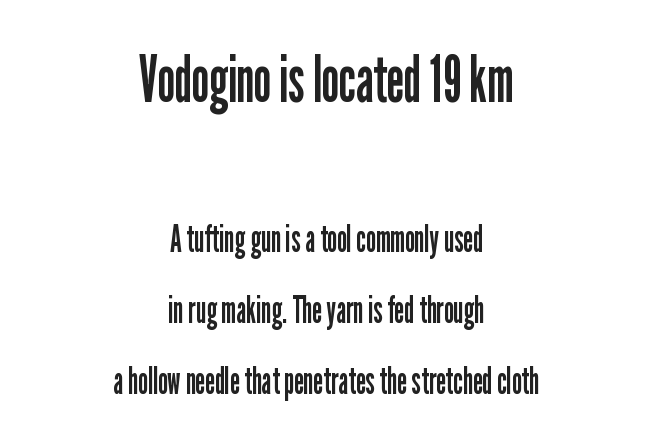
The image shows 65 px regular-weight, condensed sans-serif type, upright; set centered, loose line spacing (1.92x), normal letter spacing, not underlined; the first (top) block is 1.76x larger; low stroke contrast and a medium x-height.
